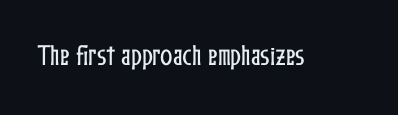
Q: Is the text italic (slanted)? A: No, it is upright.
Q: Is the text underlined? A: No.
Q: Is the spacing between letters normal or unusually wide? A: Normal.
